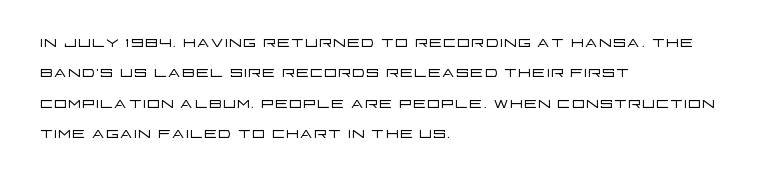
{"italic": "no", "bold": "no", "underline": "no", "align": "left", "line_spacing": "normal", "line_spacing_ratio": 1.45, "letter_spacing": "normal", "letter_spacing_em": 0.0, "glyph_px": 21}
